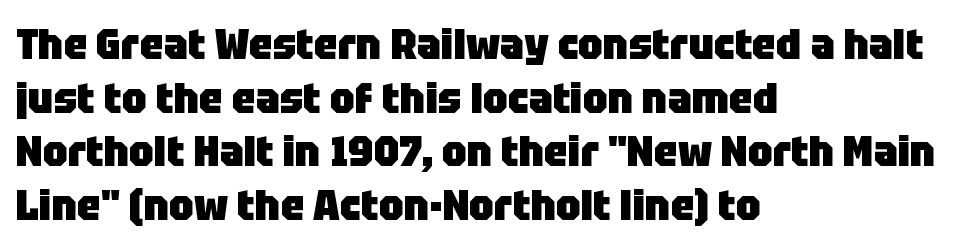
Students, this is bold: see how much ink each stroke carries. Type without underlining. If you drew a ruler down the left edge, every line would touch it. Upright lettering throughout. Students, observe: this is what conventionally led text looks like. Default kerning and tracking; the words read as compact shapes.
